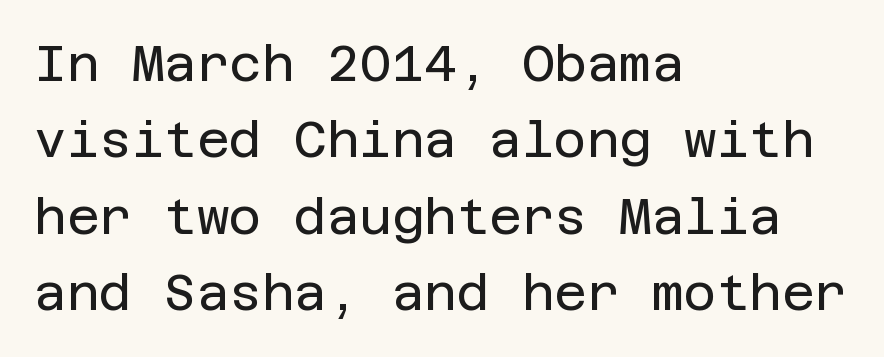
How are the letters spaced? Ordinarily, with no added tracking. The zone under the glyphs is completely vacant. The passage is arranged the way most books set body copy — flush left. Reading down the column, the eye jumps a familiar distance to each next line.
